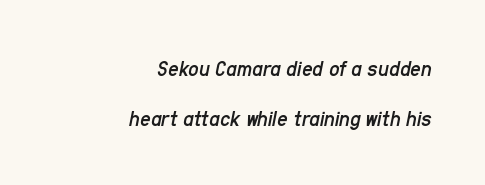
The image shows 23 px text type, italic (leaning right); set right-aligned, loose line spacing (2.16x), normal letter spacing, not underlined.
